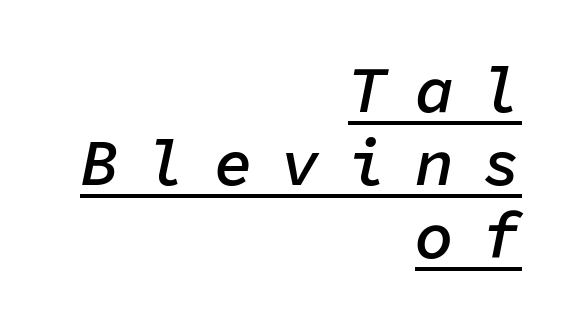
{"italic": "yes", "lean": "right", "slant_degrees": 11, "bold": "semi", "weight": "semibold", "width": "normal", "stroke_contrast": "low", "x_height": "medium", "monospaced": "yes", "underline": "yes", "align": "right", "line_spacing": "tight", "line_spacing_ratio": 1.12, "letter_spacing": "wide", "letter_spacing_em": 0.43, "glyph_px": 65}
